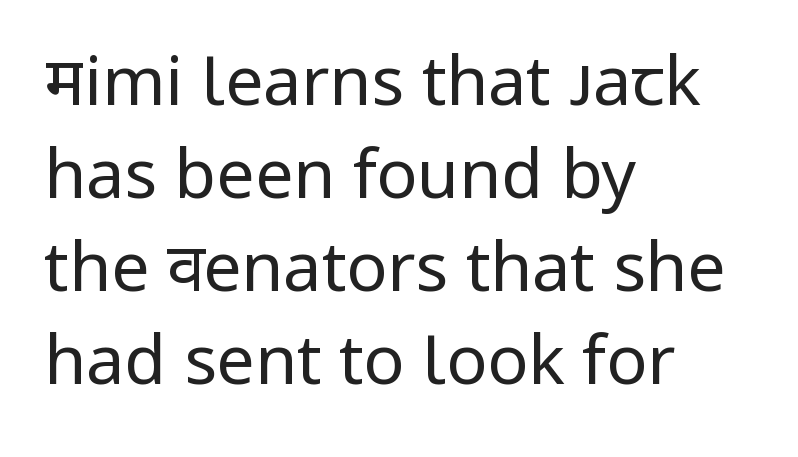
{"serif": "no", "italic": "no", "bold": "no", "weight": "regular", "width": "normal", "stroke_contrast": "low", "x_height": "medium", "monospaced": "no", "underline": "no", "align": "left", "line_spacing": "normal", "line_spacing_ratio": 1.37, "letter_spacing": "normal", "letter_spacing_em": 0.0, "glyph_px": 68}
